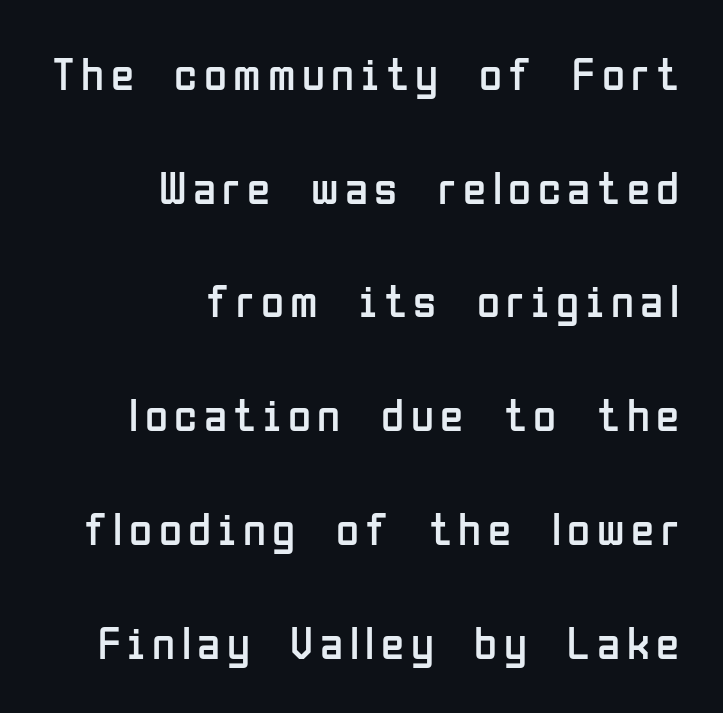
Proportional: the letters do not fall into vertical columns. These glyphs show unthickened strokes, regular width or finer. The space directly below the letters is spotless. Classification — sans serif.
